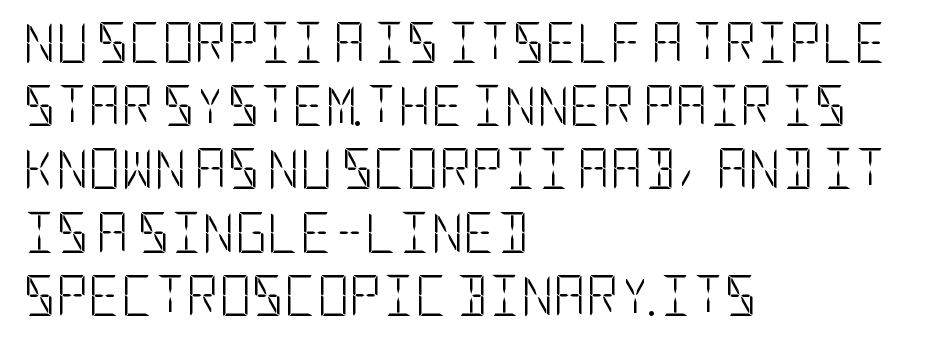
The text block is weighted toward the left margin, trailing off unevenly rightward. A typesetter would call this leading conventional body-copy spacing. Serifs: no, the terminals of the letterforms are clean. The passage shown is not underscored anywhere. Weight class: somewhere from thin through regular.
